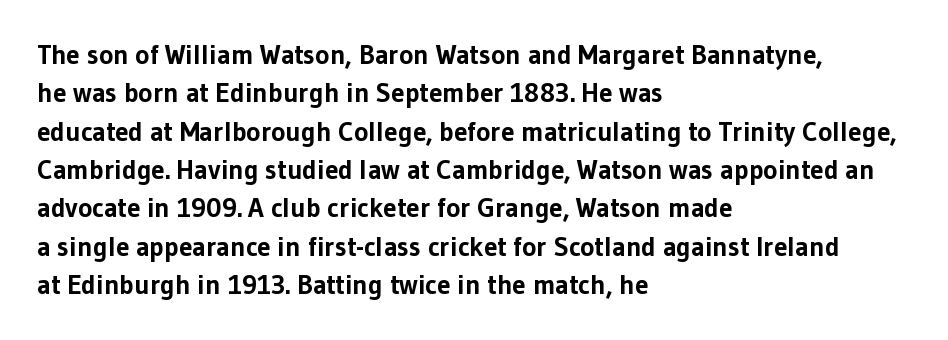
The image shows 27 px bold type, upright; set left-aligned, normal line spacing (1.42x), normal letter spacing, not underlined.
